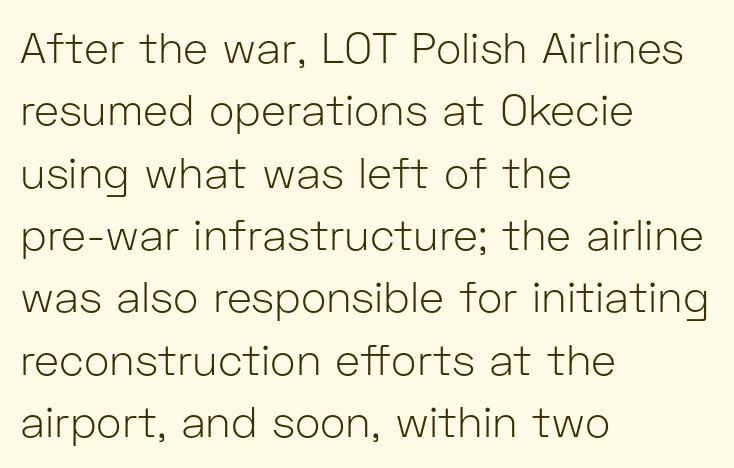
Descender tails drop into unmarked territory. You can tell it's not italic because the verticals are truly vertical. These lines are composed in type without serifs. One-word summary of the alignment: left. Words appear dense and cohesive because spacing is normal. The passage shown is not bold in any degree.
